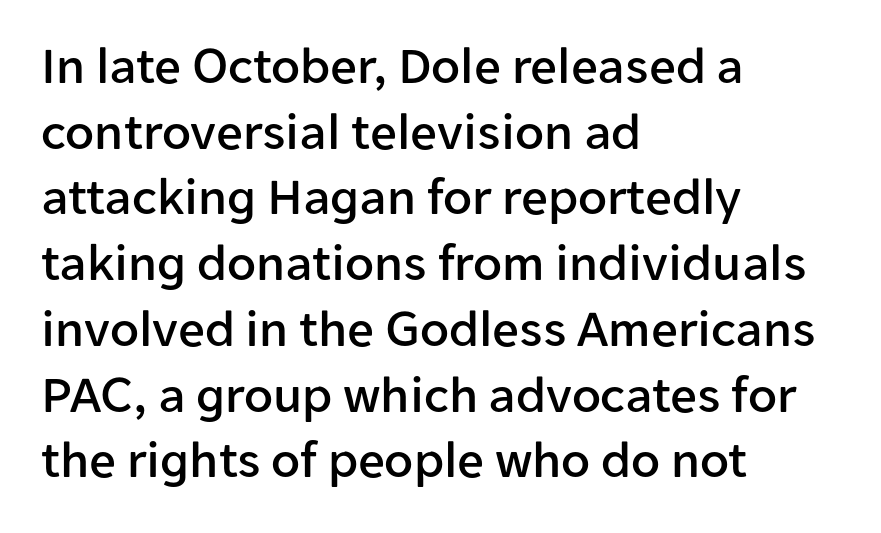
The image shows 53 px sans-serif type, upright; set left-aligned, line spacing 1.24x, normal letter spacing, not underlined; low stroke contrast and a medium x-height.
